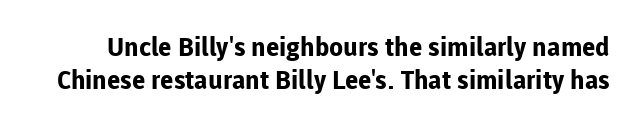
{"italic": "no", "bold": "yes", "underline": "no", "line_spacing": "normal", "line_spacing_ratio": 1.26, "letter_spacing": "normal", "letter_spacing_em": 0.0, "glyph_px": 26}
